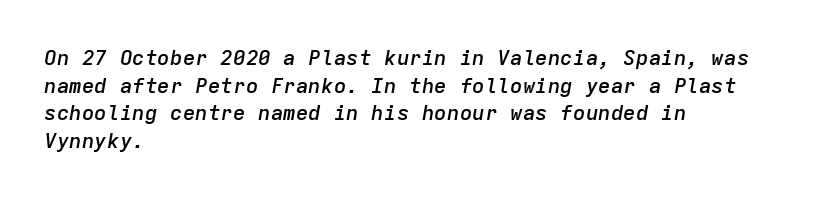
Q: Is the text bold? A: Semi-bold.
Q: Is the text italic (slanted)? A: Yes, it leans right by about 9 degrees.
Q: Is the text underlined? A: No.
Q: How is the paragraph aligned? A: Left-aligned.
Q: Is the spacing between letters normal or unusually wide? A: Normal.
Q: Is the spacing between lines tight, normal or loose? A: Normal.
